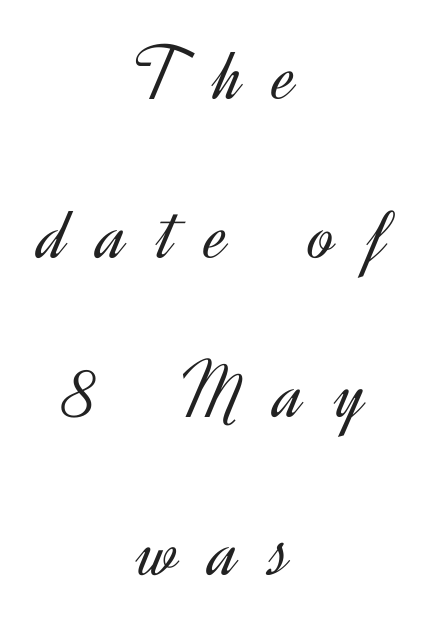
Grotesque or geometric, the face here clearly has no serifs. The passage shown is typed in a proportional face where columns would drift. Each new line begins a long way beneath the previous one. Does the copy run flush right? No — it is centered line by line. Descenders hang freely into open space.
